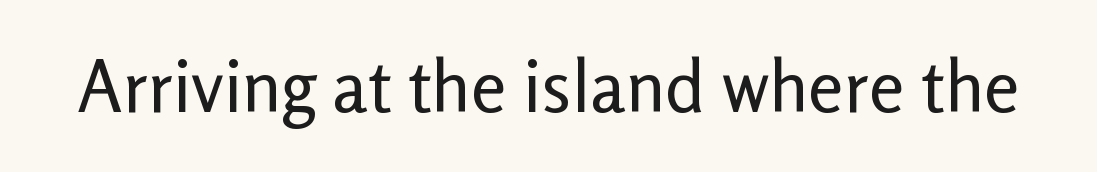
Q: Is the text bold? A: No.
Q: Is the text italic (slanted)? A: No, it is upright.
Q: Is the typeface a serif or a sans-serif typeface? A: Sans-serif.
Q: Is the text underlined? A: No.
Q: Is the spacing between letters normal or unusually wide? A: Normal.
Q: Width (condensed, normal, or wide)? A: Normal.
Q: Stroke contrast? A: Low.
Q: x-height? A: Medium.
Q: Monospaced? A: No.
